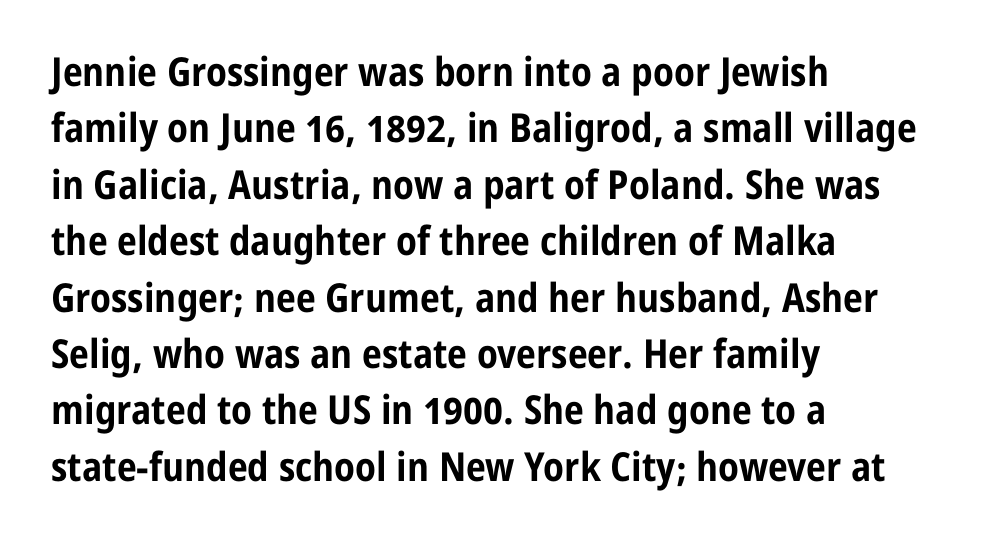
Its strokes are broad and dark, the hallmark of bold type. This sample keeps an unexceptional amount of space between lines. Line starts are locked; line ends wander. You could not count columns in this text — the font is proportionally spaced. Descender tails drop into unmarked territory. Does extra space separate the letters? No, they use regular spacing.
